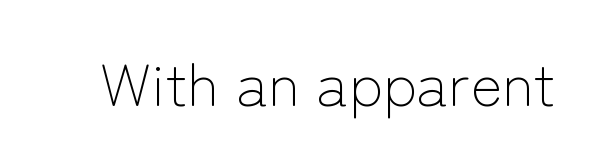
No extra ink here — the face is not bold. There is no visible air inserted between adjacent glyphs. The area under the type is left untouched. No feet cap the strokes, marking this as sans-serif type.
